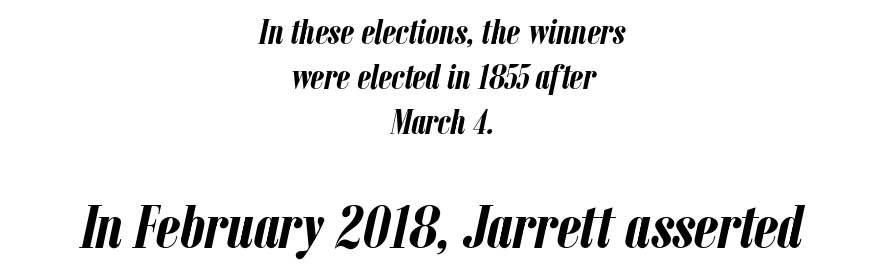
The image shows 62 px semibold, condensed type, italic (leaning right); set centered, normal line spacing (1.28x), normal letter spacing, not underlined; the second (bottom) block is 1.77x larger; low stroke contrast and a medium x-height.
